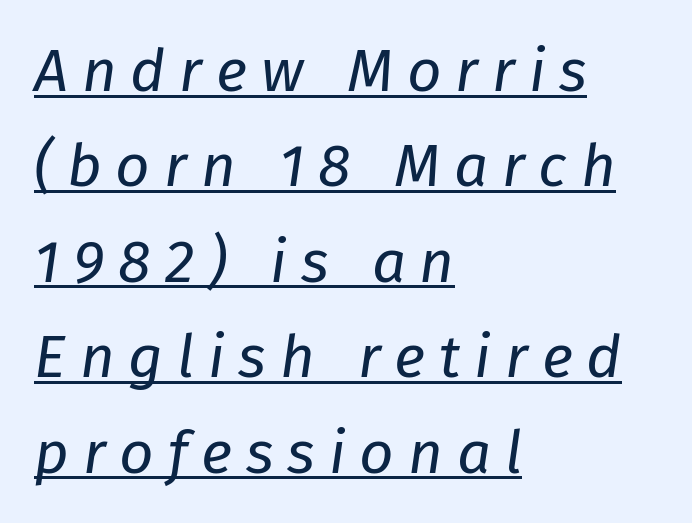
The image shows 60 px regular-weight type, italic (leaning right); set left-aligned, normal line spacing (1.59x), unusually wide letter spacing (+0.23 em), underlined; low stroke contrast and a medium x-height.
